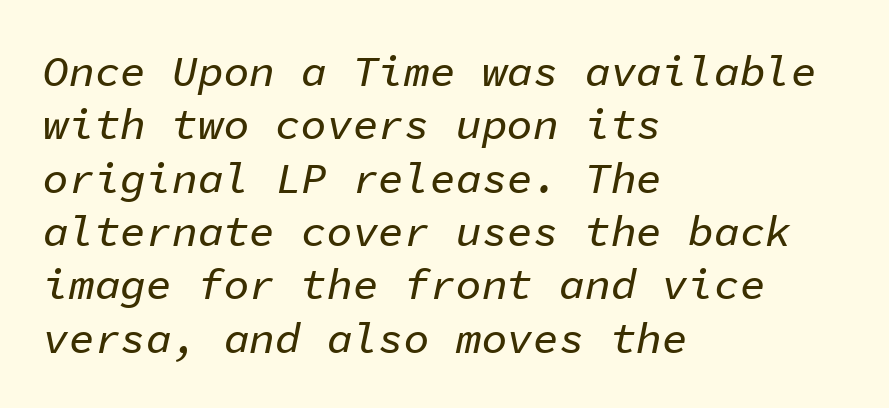
The image shows 43 px text type, italic (leaning right), monospaced; set left-aligned, line spacing 1.24x, normal letter spacing, not underlined; low stroke contrast and a medium x-height.
